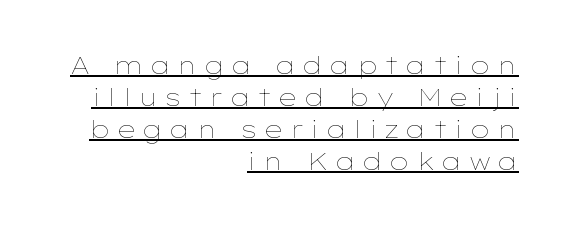
The image shows 24 px text type, upright; set right-aligned, normal line spacing (1.33x), unusually wide letter spacing (+0.25 em), underlined.
